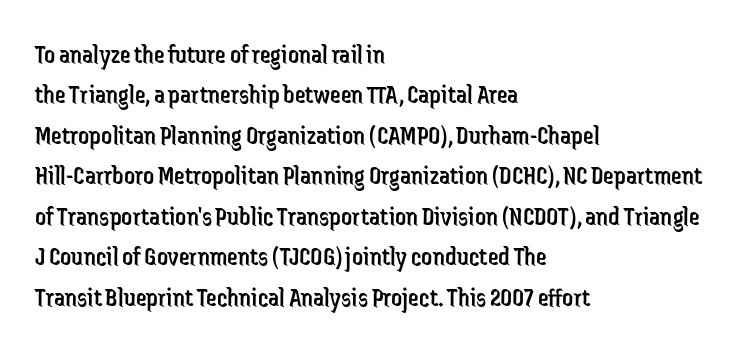
Q: Is the text bold? A: No.
Q: Is the text italic (slanted)? A: No, it is upright.
Q: Is the text underlined? A: No.
Q: How is the paragraph aligned? A: Left-aligned.
Q: Is the spacing between letters normal or unusually wide? A: Normal.
Q: Is the spacing between lines tight, normal or loose? A: Normal.
